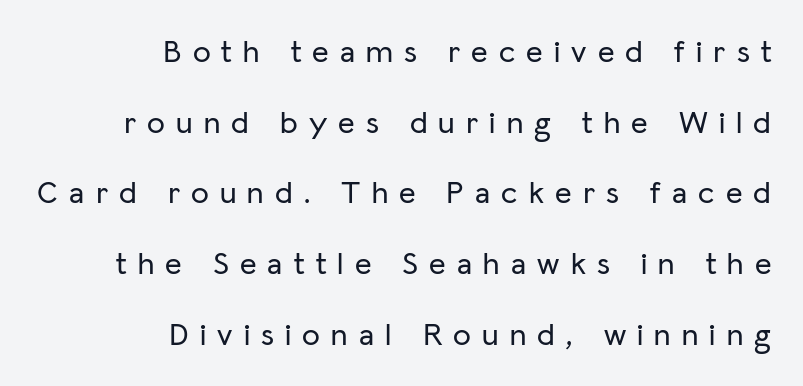
{"serif": "no", "italic": "no", "width": "normal", "stroke_contrast": "low", "x_height": "medium", "monospaced": "no", "underline": "no", "align": "right", "line_spacing": "loose", "line_spacing_ratio": 2.21, "letter_spacing": "wide", "letter_spacing_em": 0.35, "glyph_px": 32}
